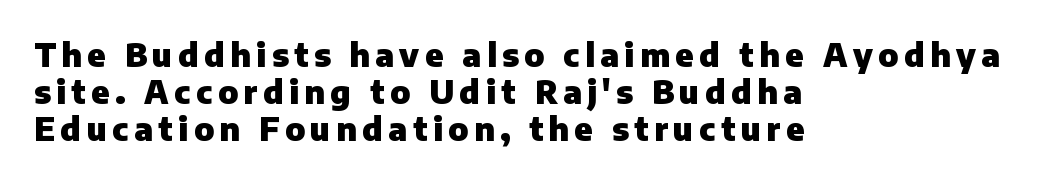
{"serif": "no", "italic": "no", "bold": "yes", "weight": "heavy", "width": "normal", "stroke_contrast": "low", "x_height": "medium", "monospaced": "no", "underline": "no", "align": "left", "line_spacing_ratio": 1.16, "glyph_px": 32}
